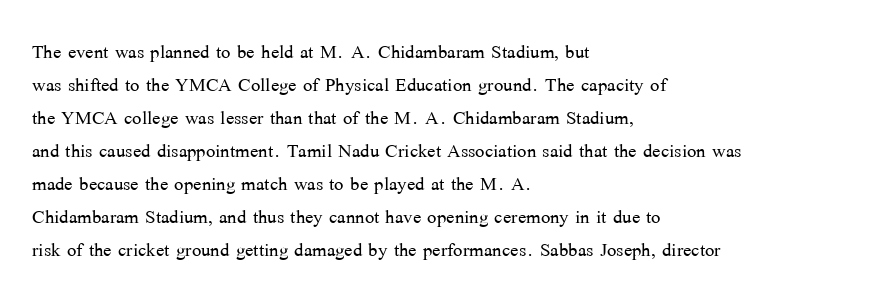
{"italic": "no", "bold": "no", "underline": "no", "align": "left", "line_spacing": "normal", "line_spacing_ratio": 1.32, "letter_spacing": "normal", "letter_spacing_em": 0.0, "glyph_px": 25}
